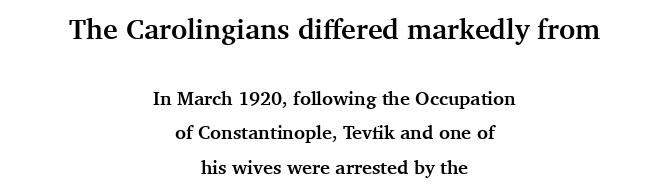
The image shows 28 px semibold serif type, upright; set centered, line spacing 1.81x, normal letter spacing, not underlined; the first (top) block is 1.47x larger; medium stroke contrast and a medium x-height.
